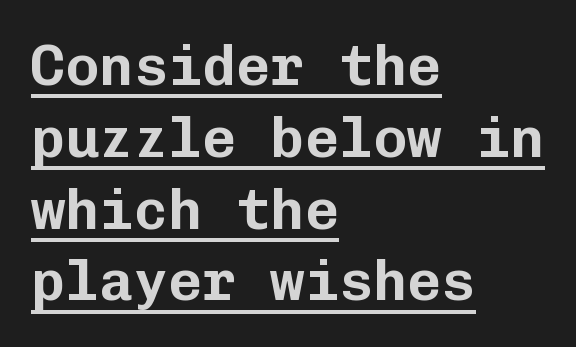
The image shows 57 px sans-serif type, upright, monospaced; set left-aligned, normal line spacing (1.26x), normal letter spacing, underlined; low stroke contrast and a medium x-height.
